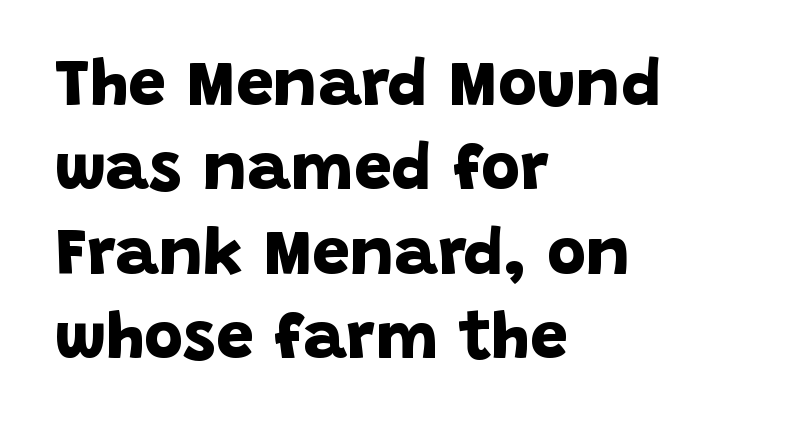
{"serif": "no", "bold": "yes", "weight": "bold", "width": "normal", "stroke_contrast": "low", "x_height": "large", "monospaced": "no", "underline": "no", "align": "left", "line_spacing": "normal", "line_spacing_ratio": 1.26, "letter_spacing": "normal", "letter_spacing_em": 0.0, "glyph_px": 67}
